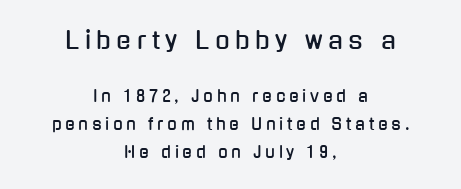
The image shows 24 px text type, upright; set centered, line spacing 1.72x, unusually wide letter spacing (+0.23 em), not underlined; the first (top) block is 1.5x larger.
